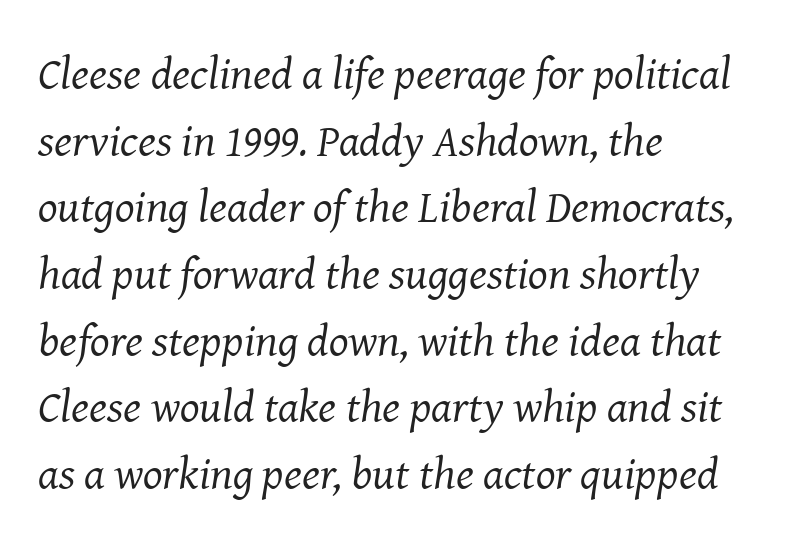
{"serif": "yes", "italic": "yes", "lean": "right", "slant_degrees": 8, "bold": "no", "weight": "regular", "width": "normal", "stroke_contrast": "medium", "x_height": "medium", "monospaced": "no", "underline": "no", "align": "left", "line_spacing": "normal", "line_spacing_ratio": 1.45, "letter_spacing": "normal", "letter_spacing_em": 0.0, "glyph_px": 46}
